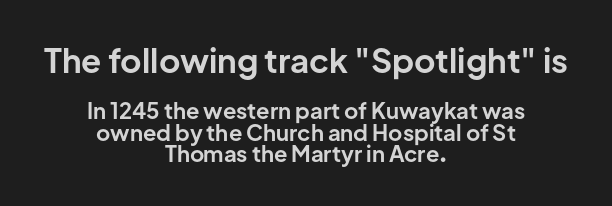
{"serif": "no", "italic": "no", "bold": "yes", "weight": "bold", "width": "normal", "stroke_contrast": "low", "x_height": "medium", "monospaced": "no", "underline": "no", "align": "center", "line_spacing": "tight", "line_spacing_ratio": 0.97, "letter_spacing": "normal", "letter_spacing_em": 0.0, "larger_block": "first", "size_ratio": 1.5, "glyph_px": 33}
